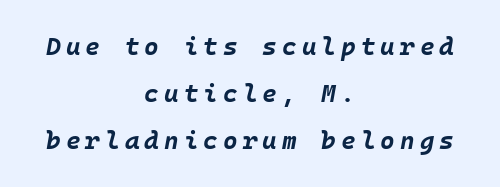
The image shows 25 px bold type, italic (leaning right); set centered, line spacing 1.89x, unusually wide letter spacing (+0.2 em), not underlined.
